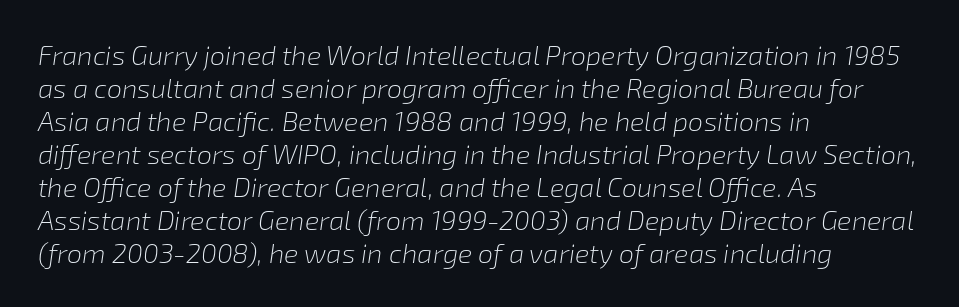
The image shows 27 px text type, italic (leaning right); set left-aligned, line spacing 1.22x, normal letter spacing, not underlined.
